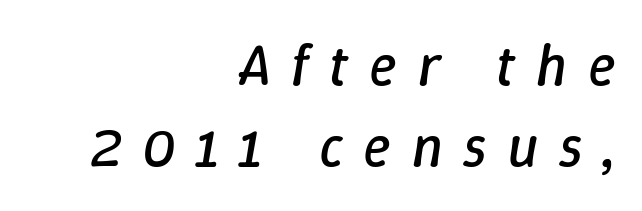
The image shows 58 px regular-weight type, italic (leaning right); set right-aligned, normal line spacing (1.39x), unusually wide letter spacing (+0.36 em), not underlined; low stroke contrast and a medium x-height.
